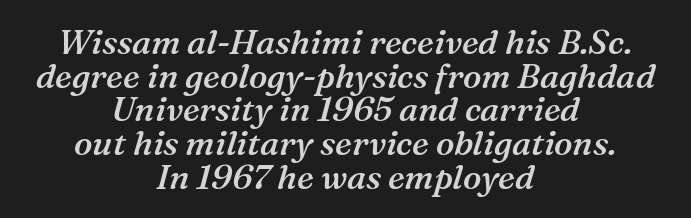
Q: Is the text bold? A: Semi-bold.
Q: Is the text italic (slanted)? A: Yes, it leans right by about 16 degrees.
Q: Is the typeface a serif or a sans-serif typeface? A: Serif.
Q: Is the text underlined? A: No.
Q: How is the paragraph aligned? A: Centered.
Q: Is the spacing between letters normal or unusually wide? A: Normal.
Q: Is the spacing between lines tight, normal or loose? A: Tight.
Q: Width (condensed, normal, or wide)? A: Normal.
Q: Stroke contrast? A: Medium.
Q: x-height? A: Medium.
Q: Monospaced? A: No.
